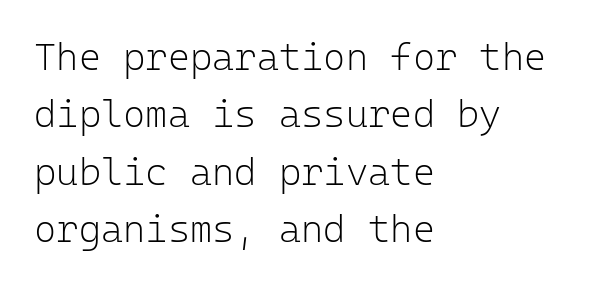
The lines in this sample share a left origin and differ only in where they stop. Stems and bowls with no extra thickness — not bold. The lettering holds an erect, upright posture throughout. Regarding serifs, this sample does without them.
